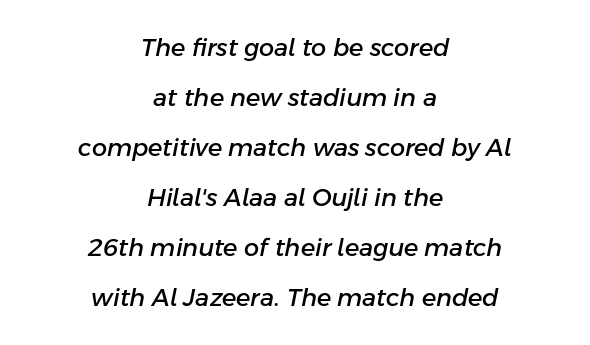
Q: Is the text italic (slanted)? A: Yes, it leans right by about 11 degrees.
Q: Is the text underlined? A: No.
Q: How is the paragraph aligned? A: Centered.
Q: Is the spacing between letters normal or unusually wide? A: Normal.
Q: Is the spacing between lines tight, normal or loose? A: Loose.
